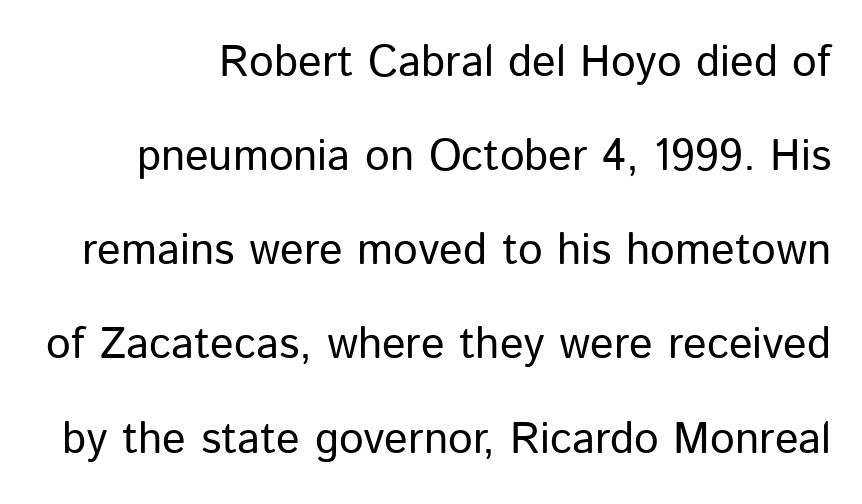
{"serif": "no", "italic": "no", "bold": "no", "weight": "regular", "width": "normal", "stroke_contrast": "low", "x_height": "medium", "monospaced": "no", "underline": "no", "line_spacing": "loose", "line_spacing_ratio": 2.14, "letter_spacing": "normal", "letter_spacing_em": 0.0, "glyph_px": 44}
